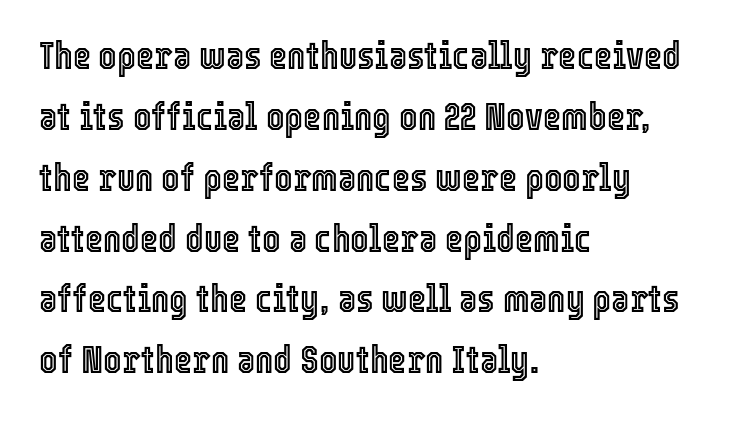
{"italic": "no", "width": "condensed", "x_height": "medium", "monospaced": "no", "underline": "no", "align": "left", "line_spacing": "normal", "line_spacing_ratio": 1.56, "letter_spacing": "normal", "letter_spacing_em": 0.0, "glyph_px": 39}
